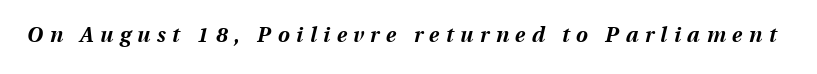
Q: Is the text bold? A: Yes.
Q: Is the text italic (slanted)? A: Yes, it leans right by about 13 degrees.
Q: Is the text underlined? A: No.
Q: Is the spacing between letters normal or unusually wide? A: Unusually wide.
